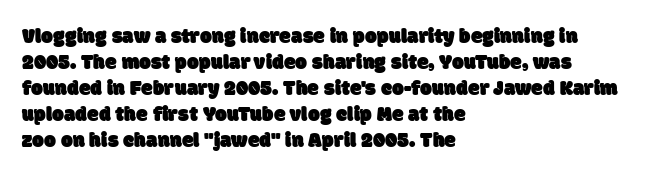
The image shows 21 px text type; set left-aligned, line spacing 1.24x, normal letter spacing, not underlined.
